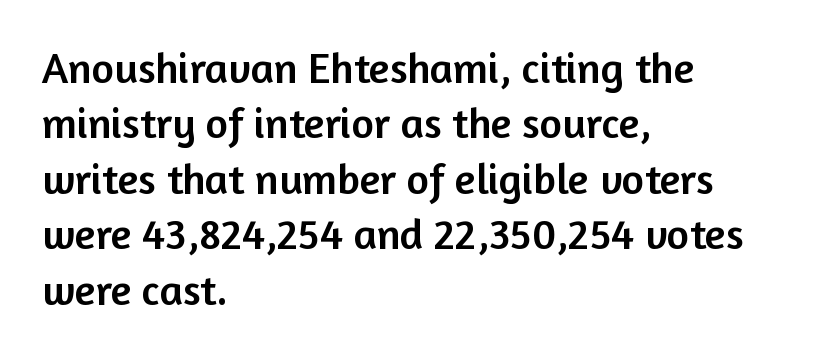
{"serif": "no", "italic": "no", "width": "normal", "stroke_contrast": "low", "x_height": "medium", "monospaced": "no", "underline": "no", "align": "left", "line_spacing": "normal", "line_spacing_ratio": 1.29, "letter_spacing": "normal", "letter_spacing_em": 0.0, "glyph_px": 43}
